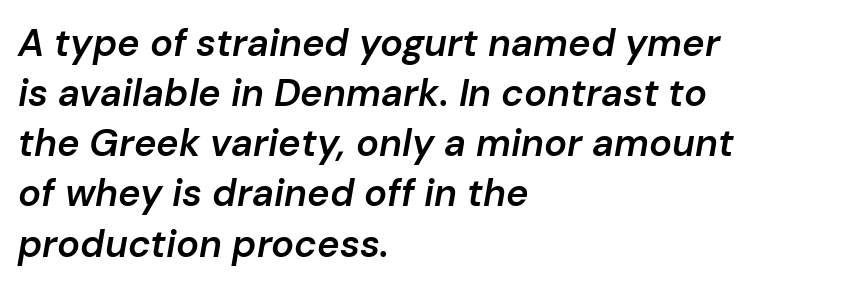
{"italic": "yes", "lean": "right", "slant_degrees": 10, "bold": "semi", "weight": "semibold", "width": "normal", "stroke_contrast": "low", "x_height": "medium", "monospaced": "no", "underline": "no", "align": "left", "line_spacing": "normal", "line_spacing_ratio": 1.32, "letter_spacing": "normal", "letter_spacing_em": 0.0, "glyph_px": 38}
